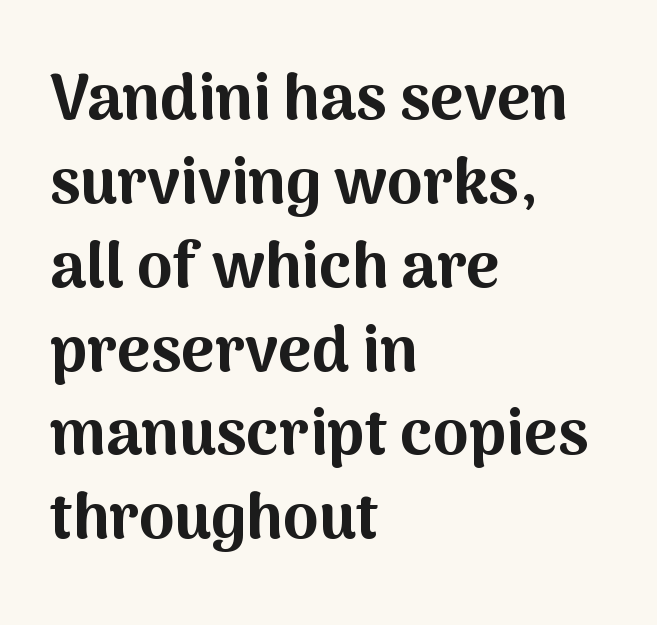
Each new line begins a customary step beneath the previous one. The glyphs in this specimen are sans serif. The passage shown is typed in a proportional face where columns would drift. In CSS terms this would be text-align: left.
